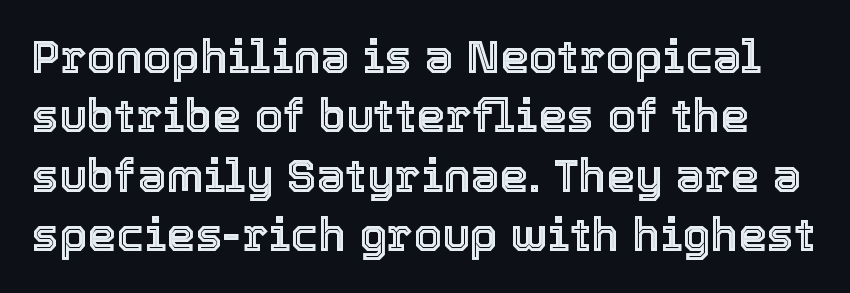
{"italic": "no", "width": "normal", "x_height": "medium", "monospaced": "no", "underline": "no", "line_spacing": "normal", "line_spacing_ratio": 1.29, "letter_spacing": "normal", "letter_spacing_em": 0.0, "glyph_px": 46}
